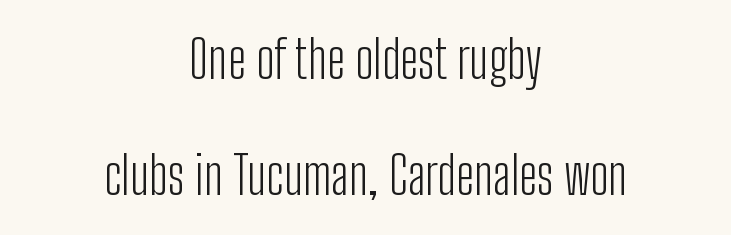
Is the letter spacing exaggerated? No — it looks like the ordinary default. These lines are centered, leaving both edges ragged. Letters have the restrained weight of plain body copy at most. Each letter keeps its own natural width here, so spacing adapts to shape.
